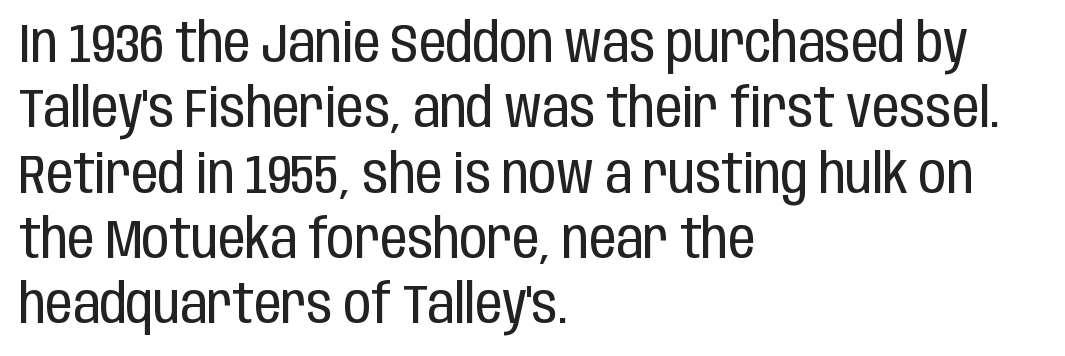
{"serif": "no", "italic": "no", "bold": "no", "weight": "regular", "width": "condensed", "stroke_contrast": "low", "x_height": "large", "monospaced": "no", "underline": "no", "align": "left", "line_spacing_ratio": 1.21, "letter_spacing": "normal", "letter_spacing_em": 0.0, "glyph_px": 54}
